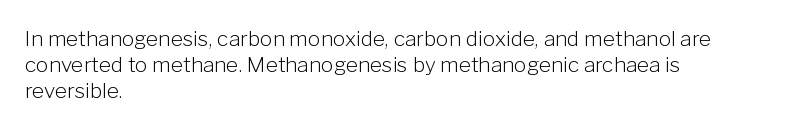
Q: Is the text bold? A: No.
Q: Is the text italic (slanted)? A: No, it is upright.
Q: Is the text underlined? A: No.
Q: How is the paragraph aligned? A: Left-aligned.
Q: Is the spacing between letters normal or unusually wide? A: Normal.
